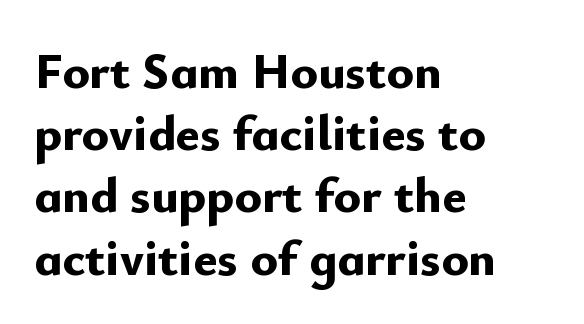
Honestly, there is no underline to notice here at all. Do the letters lean? They stand straight. Observe the absence of serifs on each vertical stroke in this sample. Strokes here are thick enough to call this a true bold.
